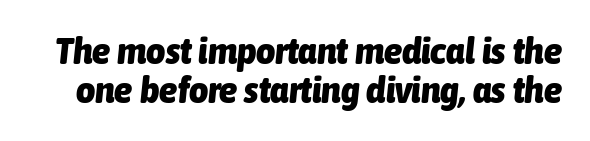
Q: Is the text bold? A: Yes.
Q: Is the text italic (slanted)? A: Yes, it leans right by about 6 degrees.
Q: Is the text underlined? A: No.
Q: Is the spacing between letters normal or unusually wide? A: Normal.
Q: Is the spacing between lines tight, normal or loose? A: Tight.
Q: Width (condensed, normal, or wide)? A: Condensed.
Q: Stroke contrast? A: Low.
Q: x-height? A: Medium.
Q: Monospaced? A: No.
